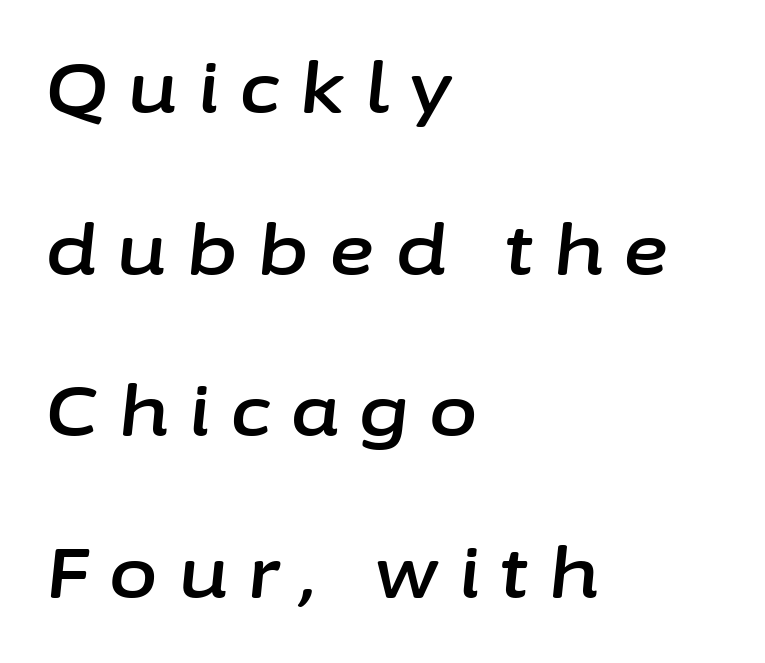
{"italic": "yes", "lean": "right", "slant_degrees": 6, "width": "normal", "stroke_contrast": "low", "x_height": "medium", "monospaced": "no", "underline": "no", "align": "left", "line_spacing": "loose", "line_spacing_ratio": 2.31, "letter_spacing": "wide", "letter_spacing_em": 0.3, "glyph_px": 70}
